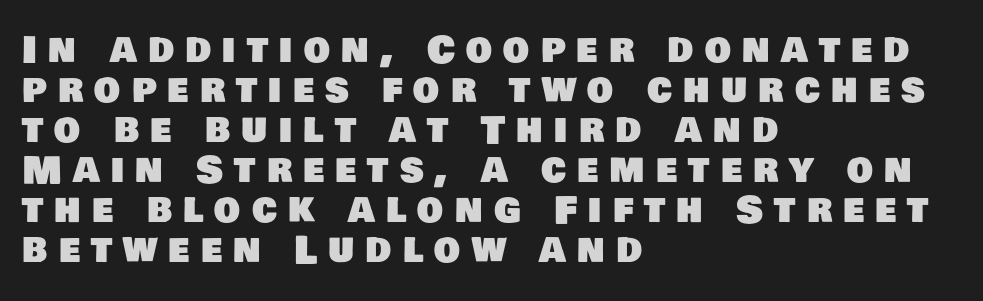
{"serif": "no", "width": "normal", "stroke_contrast": "low", "x_height": "large", "monospaced": "no", "underline": "no", "align": "left", "line_spacing": "tight", "line_spacing_ratio": 1.08, "letter_spacing": "wide", "letter_spacing_em": 0.3, "glyph_px": 37}
